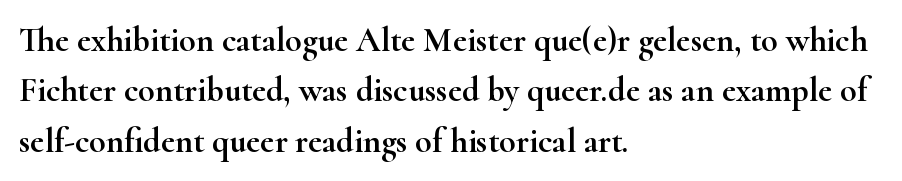
Q: Is the text italic (slanted)? A: No, it is upright.
Q: Is the typeface a serif or a sans-serif typeface? A: Serif.
Q: Is the text underlined? A: No.
Q: How is the paragraph aligned? A: Left-aligned.
Q: Is the spacing between letters normal or unusually wide? A: Normal.
Q: Is the spacing between lines tight, normal or loose? A: Normal.
Q: Width (condensed, normal, or wide)? A: Wide.
Q: Stroke contrast? A: High.
Q: x-height? A: Small.
Q: Monospaced? A: No.
